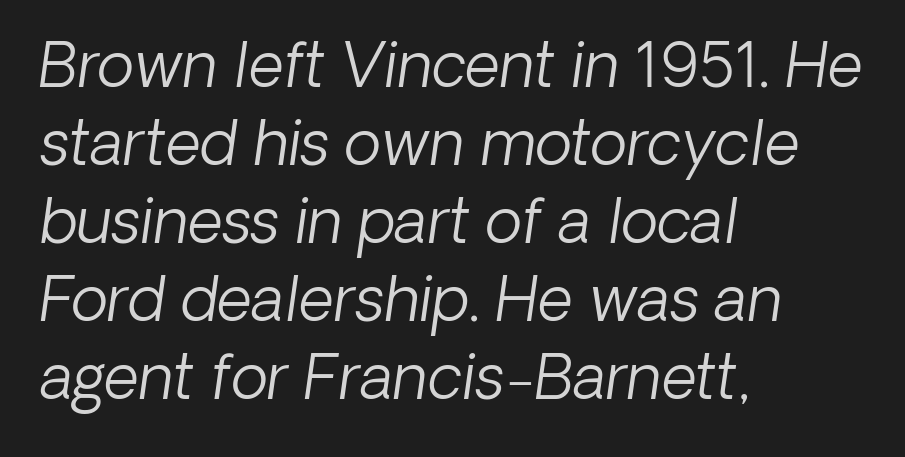
{"italic": "yes", "lean": "right", "slant_degrees": 8, "bold": "no", "weight": "light", "width": "normal", "stroke_contrast": "low", "x_height": "medium", "monospaced": "no", "underline": "no", "align": "left", "line_spacing": "normal", "line_spacing_ratio": 1.28, "letter_spacing": "normal", "letter_spacing_em": 0.0, "glyph_px": 61}
